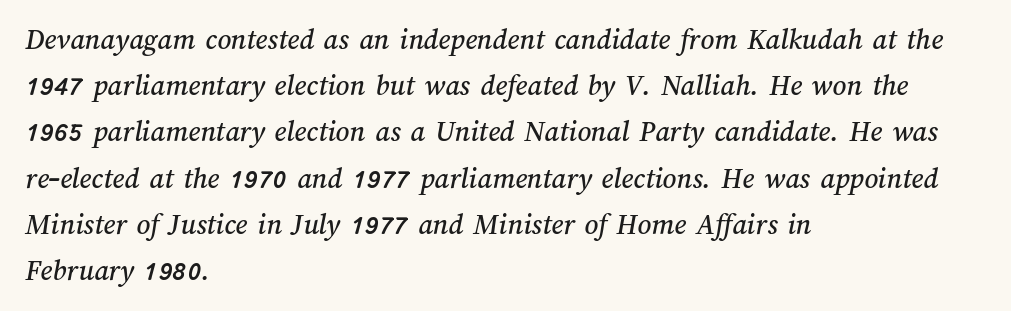
Q: Is the text underlined? A: No.
Q: How is the paragraph aligned? A: Left-aligned.
Q: Is the spacing between letters normal or unusually wide? A: Normal.
Q: Is the spacing between lines tight, normal or loose? A: Normal.
Q: Width (condensed, normal, or wide)? A: Normal.
Q: Stroke contrast? A: Medium.
Q: x-height? A: Medium.
Q: Monospaced? A: No.
